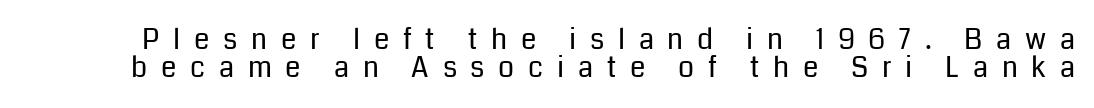
{"serif": "no", "italic": "no", "bold": "no", "weight": "regular", "width": "normal", "stroke_contrast": "low", "x_height": "medium", "monospaced": "no", "underline": "no", "line_spacing": "tight", "line_spacing_ratio": 1.01, "letter_spacing": "wide", "letter_spacing_em": 0.49, "glyph_px": 28}
